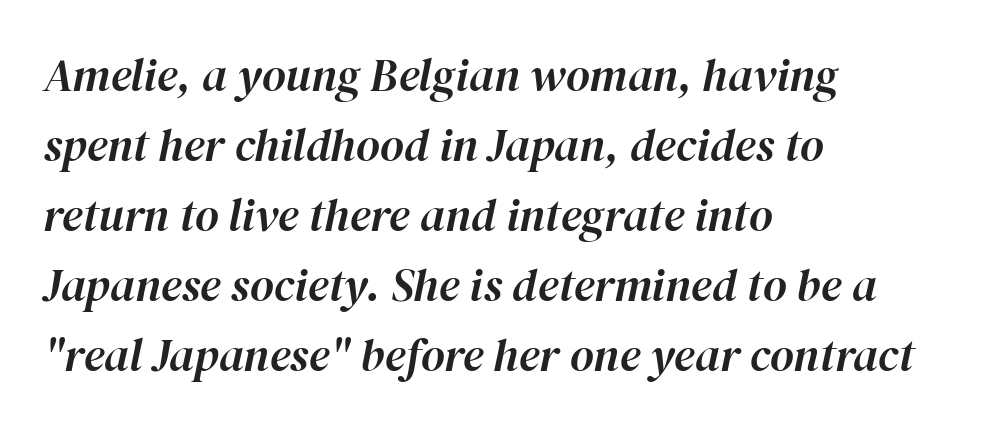
{"italic": "yes", "lean": "right", "slant_degrees": 12, "width": "normal", "stroke_contrast": "high", "x_height": "medium", "monospaced": "no", "underline": "no", "align": "left", "line_spacing": "normal", "line_spacing_ratio": 1.52, "letter_spacing": "normal", "letter_spacing_em": 0.0, "glyph_px": 46}
